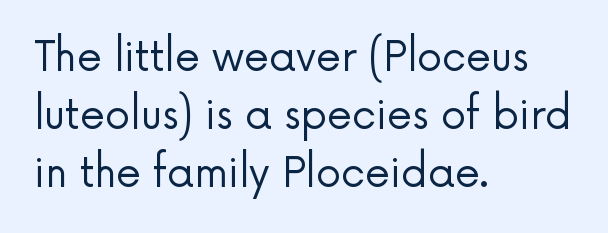
{"serif": "no", "italic": "no", "bold": "no", "weight": "regular", "width": "normal", "stroke_contrast": "low", "x_height": "medium", "monospaced": "no", "underline": "no", "align": "left", "line_spacing": "normal", "line_spacing_ratio": 1.45, "letter_spacing": "normal", "letter_spacing_em": 0.0, "glyph_px": 40}
